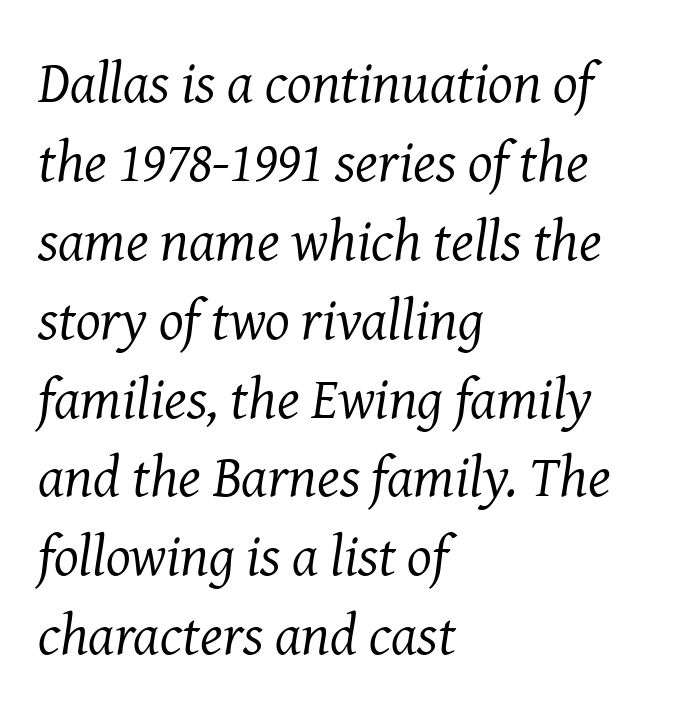
Q: Is the text bold? A: No.
Q: Is the text italic (slanted)? A: Yes, it leans right by about 8 degrees.
Q: Is the typeface a serif or a sans-serif typeface? A: Serif.
Q: Is the text underlined? A: No.
Q: How is the paragraph aligned? A: Left-aligned.
Q: Is the spacing between letters normal or unusually wide? A: Normal.
Q: Is the spacing between lines tight, normal or loose? A: Normal.
Q: Width (condensed, normal, or wide)? A: Normal.
Q: Stroke contrast? A: Medium.
Q: x-height? A: Medium.
Q: Monospaced? A: No.
